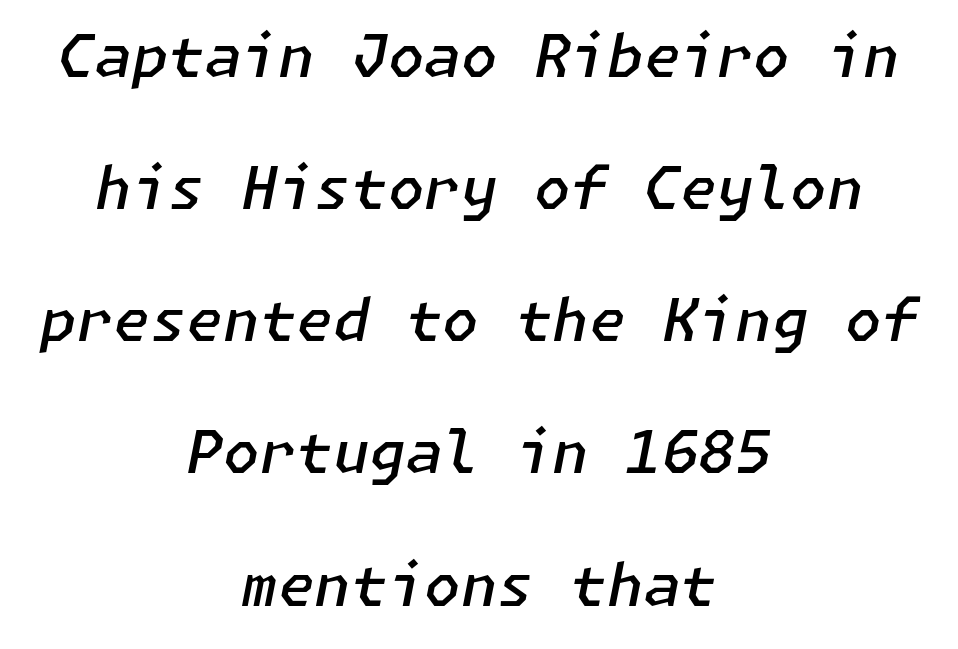
Q: Is the text bold? A: Semi-bold.
Q: Is the text italic (slanted)? A: Yes, it leans right by about 11 degrees.
Q: Is the text underlined? A: No.
Q: How is the paragraph aligned? A: Centered.
Q: Is the spacing between letters normal or unusually wide? A: Normal.
Q: Is the spacing between lines tight, normal or loose? A: Loose.
Q: Width (condensed, normal, or wide)? A: Normal.
Q: Stroke contrast? A: Low.
Q: x-height? A: Medium.
